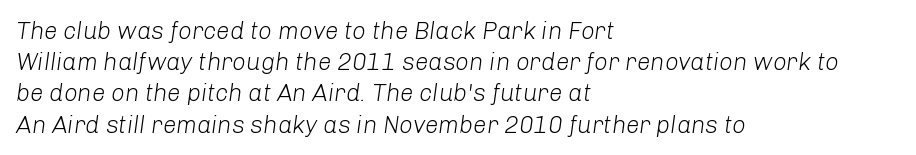
{"italic": "yes", "lean": "right", "slant_degrees": 8, "bold": "no", "underline": "no", "align": "left", "line_spacing": "normal", "line_spacing_ratio": 1.3, "letter_spacing": "normal", "letter_spacing_em": 0.0, "glyph_px": 24}
